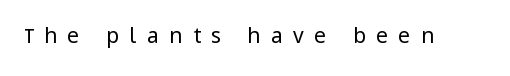
The image shows 21 px text type, upright; set unusually wide letter spacing (+0.5 em), not underlined.
